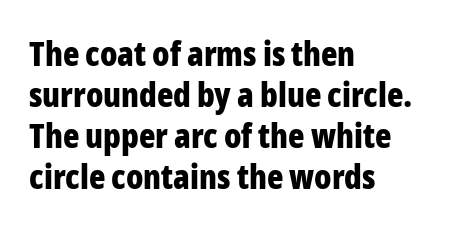
The image shows 34 px bold, condensed sans-serif type, upright; set left-aligned, line spacing 1.21x, normal letter spacing, not underlined; low stroke contrast and a medium x-height.
